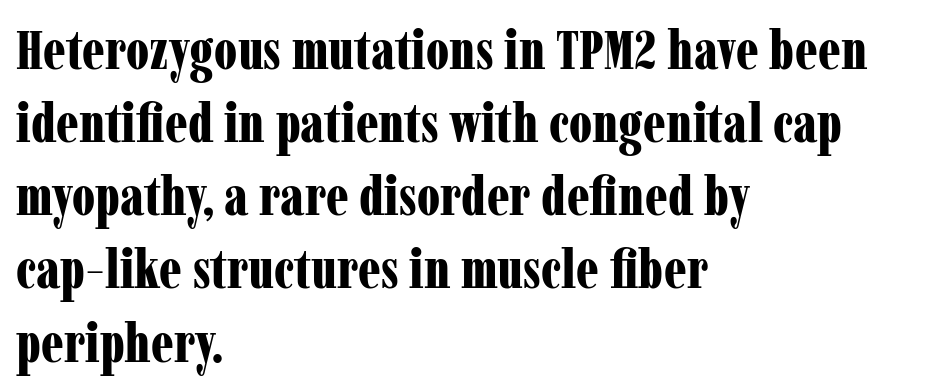
The image shows 55 px bold, condensed serif type, upright; set left-aligned, normal line spacing (1.33x), normal letter spacing, not underlined; low stroke contrast and a medium x-height.
